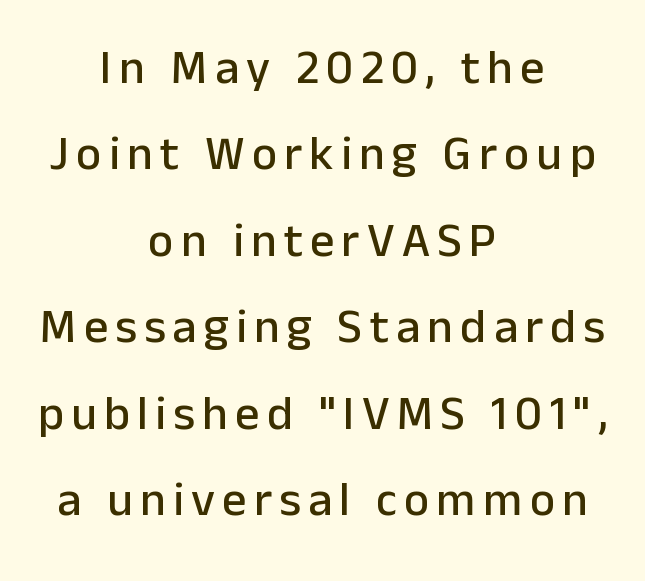
Neither beginnings nor endings align; midpoints do. A typesetter would label this face a sans. The face used here is proportionally spaced, like ordinary book or web type. Underlining? Definitely not there. The specimen reads as upright at a glance.
